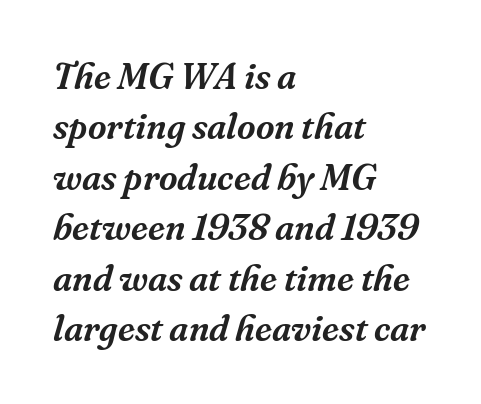
Characters follow at the spacing the type designer built in. A serif font was chosen for this passage. Every row of glyphs begins at an identical x-position on the left. A typesetter would call this leading conventional body-copy spacing. Does the lettering tilt? It does — this is italic.
